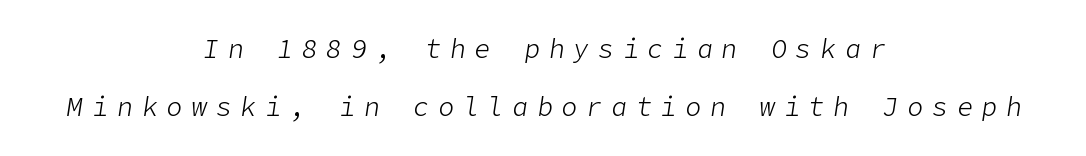
Q: Is the text bold? A: No.
Q: Is the text italic (slanted)? A: Yes, it leans right by about 9 degrees.
Q: Is the text underlined? A: No.
Q: How is the paragraph aligned? A: Centered.
Q: Is the spacing between letters normal or unusually wide? A: Unusually wide.
Q: Is the spacing between lines tight, normal or loose? A: Loose.
